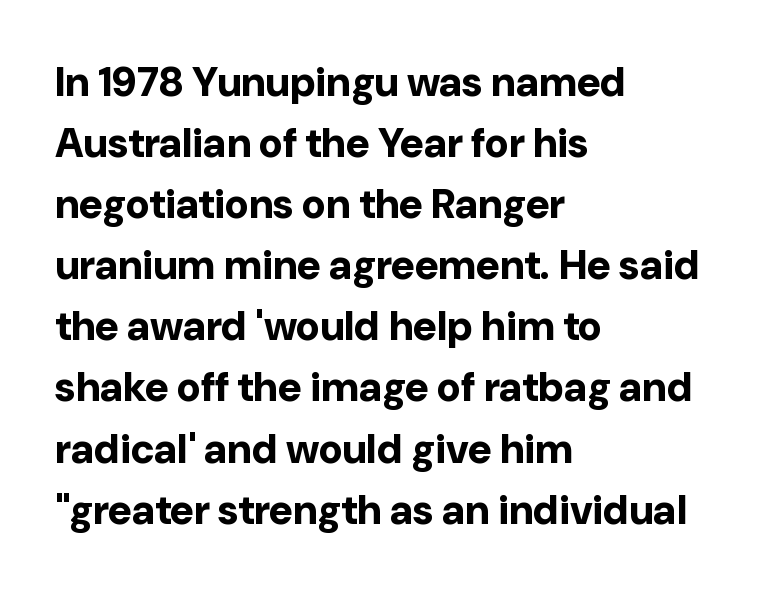
Only glyphs here, with clear space below each row. Baseline-to-baseline distance is the conventional proportion of letter height. This sample uses a sans-serif face. How heavy is the stroke? Heavy — this is a bold. Think of a printed novel: that variable character pitch is what you see here.
